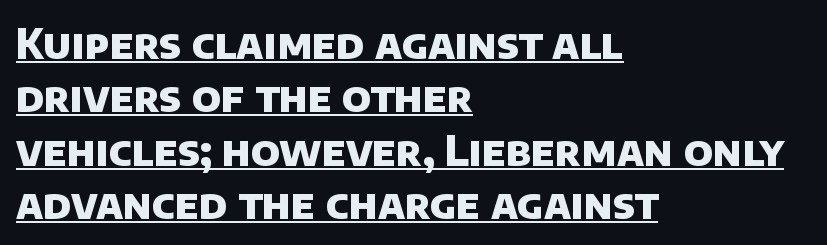
The image shows 41 px heavy sans-serif type; set left-aligned, normal line spacing (1.3x), normal letter spacing, underlined; low stroke contrast and a large x-height.
